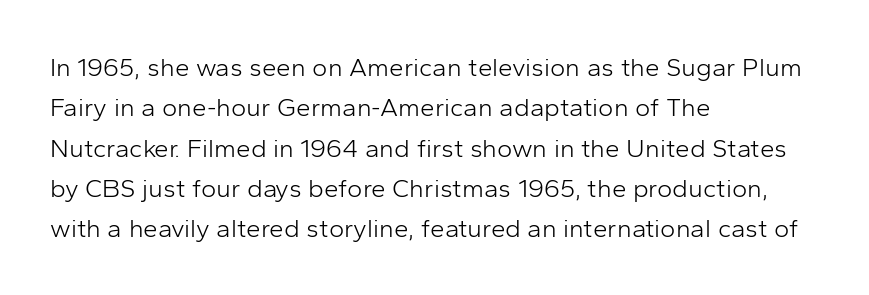
Q: Is the text bold? A: No.
Q: Is the text italic (slanted)? A: No, it is upright.
Q: Is the text underlined? A: No.
Q: How is the paragraph aligned? A: Left-aligned.
Q: Is the spacing between letters normal or unusually wide? A: Normal.
Q: Is the spacing between lines tight, normal or loose? A: Normal.
